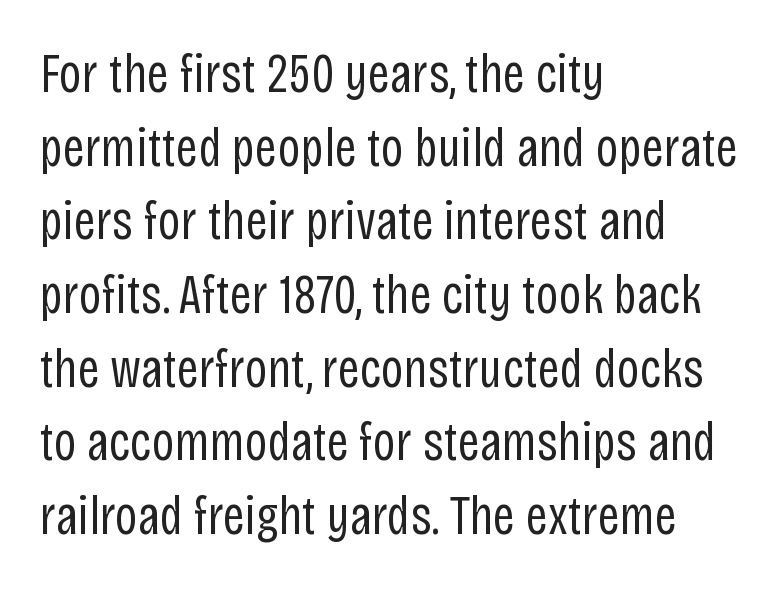
The image shows 55 px regular-weight, condensed sans-serif type, upright; set left-aligned, normal line spacing (1.34x), normal letter spacing, not underlined; low stroke contrast and a large x-height.
